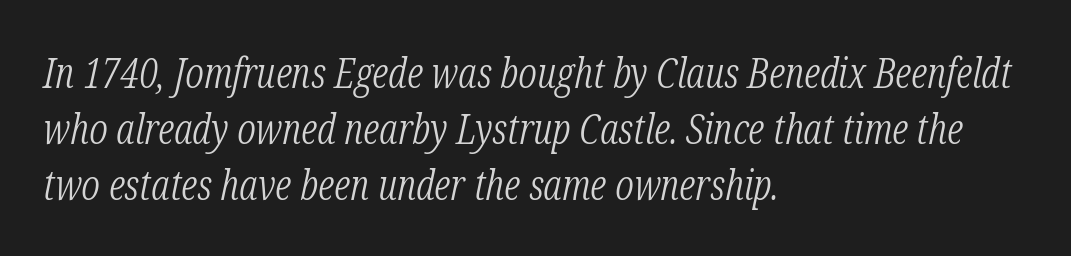
The image shows 42 px light, condensed serif type, italic (leaning right); set left-aligned, normal line spacing (1.33x), normal letter spacing, not underlined; low stroke contrast and a medium x-height.
